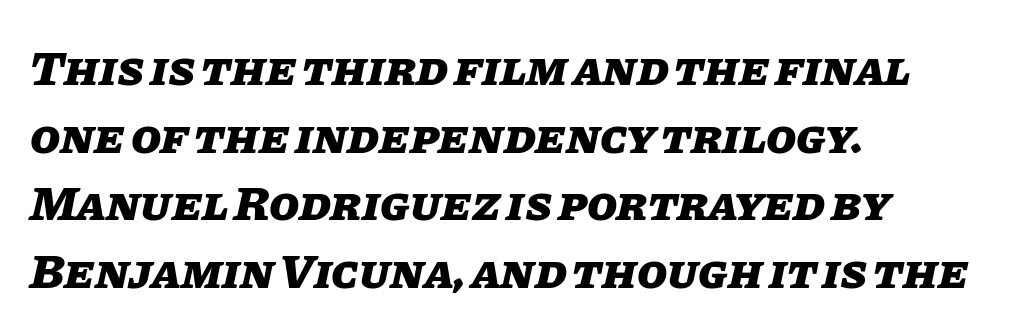
Each line starts at the same left margin while the right side varies. Its strokes are broad and dark, the hallmark of bold type. Letter spacing: default. Successive baselines arrive at the customary interval. Glance below the letters and you will spot only blank space. Do the characters align in a grid? No, the font is proportional.
